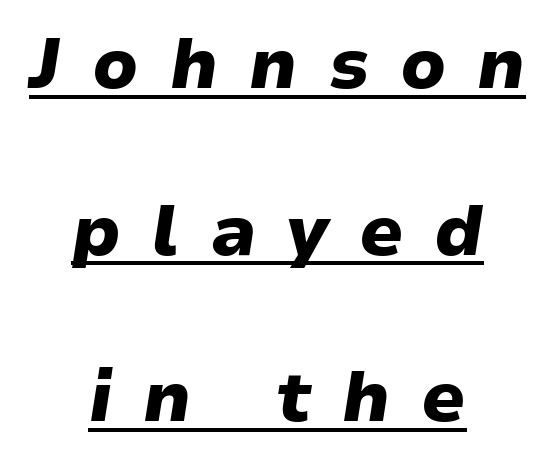
Q: Is the text bold? A: Yes.
Q: Is the text italic (slanted)? A: Yes, it leans right by about 9 degrees.
Q: Is the text underlined? A: Yes.
Q: How is the paragraph aligned? A: Centered.
Q: Is the spacing between letters normal or unusually wide? A: Unusually wide.
Q: Is the spacing between lines tight, normal or loose? A: Loose.
Q: Width (condensed, normal, or wide)? A: Wide.
Q: Stroke contrast? A: Low.
Q: x-height? A: Medium.
Q: Monospaced? A: No.
